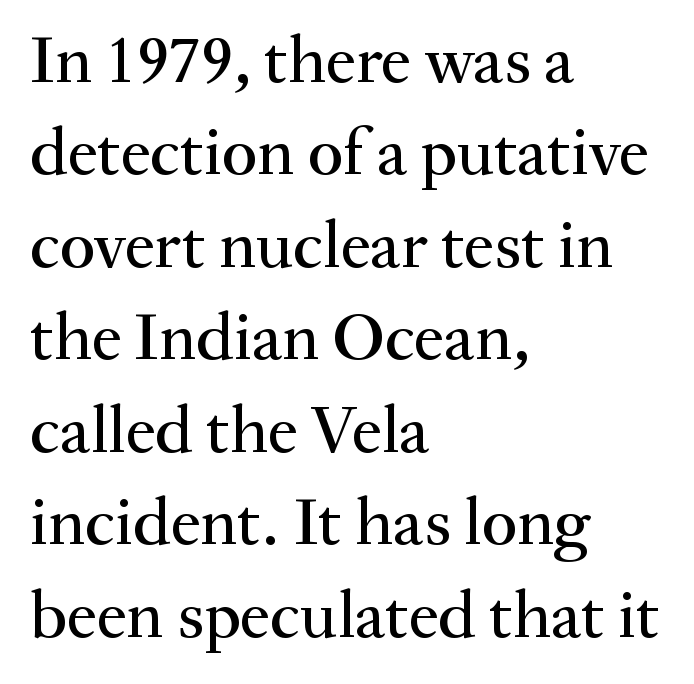
{"serif": "yes", "italic": "no", "width": "normal", "stroke_contrast": "medium", "x_height": "small", "monospaced": "no", "underline": "no", "align": "left", "line_spacing": "normal", "line_spacing_ratio": 1.36, "letter_spacing": "normal", "letter_spacing_em": 0.0, "glyph_px": 68}
